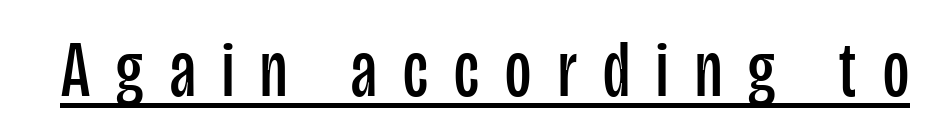
This is underlined copy, the kind a proofreader might mark for attention. Words appear elongated and porous because spacing is wide. A typesetter would call this proportional, since set widths differ per character. On a weight scale, this lands at 450 or below.
